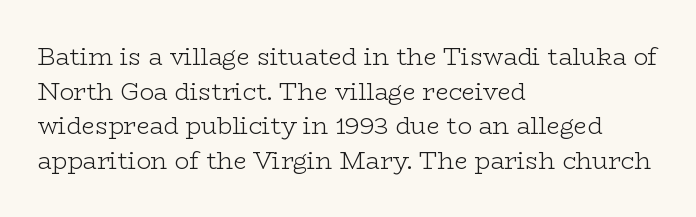
{"italic": "no", "bold": "no", "underline": "no", "align": "left", "line_spacing": "normal", "line_spacing_ratio": 1.44, "letter_spacing": "normal", "letter_spacing_em": 0.0, "glyph_px": 24}
